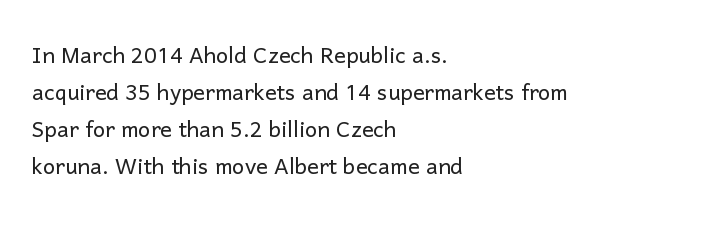
The image shows 29 px light sans-serif type, upright; set left-aligned, normal line spacing (1.28x), normal letter spacing, not underlined; low stroke contrast and a medium x-height.
